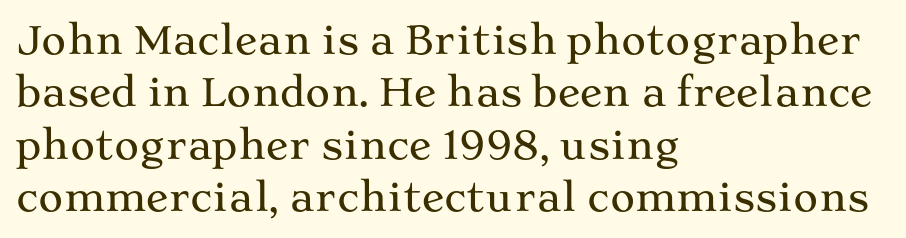
Compared with typical body copy, the letter spacing here is the same. I'd call this a serif setting — the letters wear small feet. Left-aligned paragraph, ragged on the right. Glance below the letters and you will spot only blank space.
